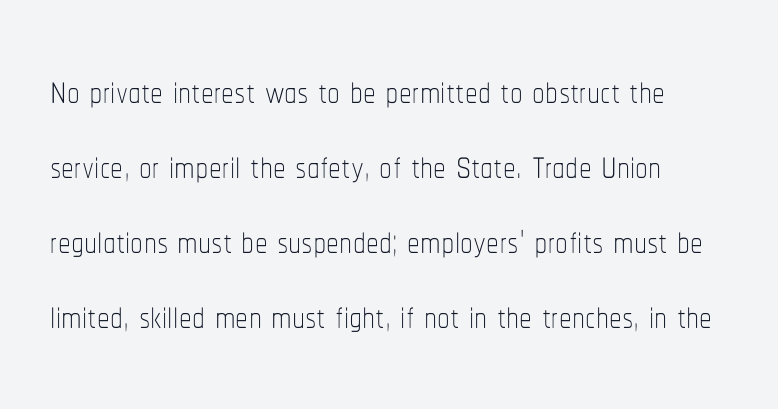
Q: Is the text bold? A: No.
Q: Is the text italic (slanted)? A: No, it is upright.
Q: Is the text underlined? A: No.
Q: Is the spacing between letters normal or unusually wide? A: Normal.
Q: Is the spacing between lines tight, normal or loose? A: Normal.
Q: Width (condensed, normal, or wide)? A: Condensed.
Q: Stroke contrast? A: Low.
Q: x-height? A: Medium.
Q: Monospaced? A: No.
